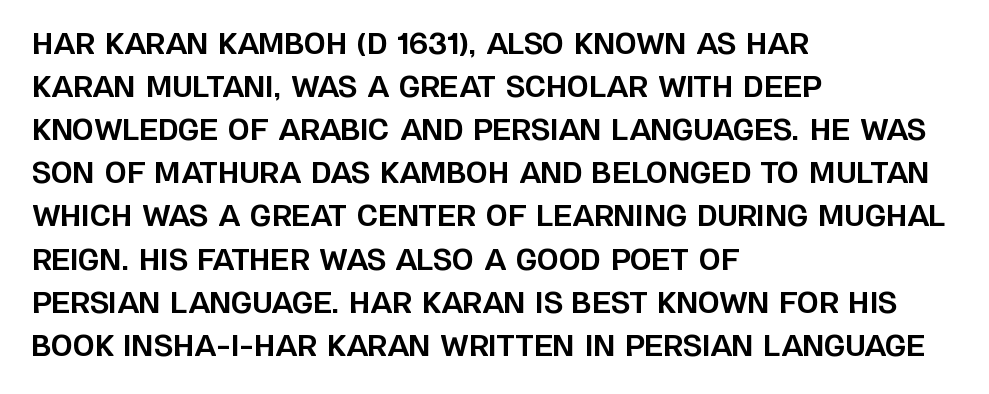
{"serif": "no", "italic": "no", "bold": "yes", "weight": "bold", "width": "normal", "stroke_contrast": "low", "x_height": "large", "monospaced": "no", "underline": "no", "align": "left", "line_spacing": "normal", "line_spacing_ratio": 1.54, "letter_spacing": "normal", "letter_spacing_em": 0.0, "glyph_px": 28}
